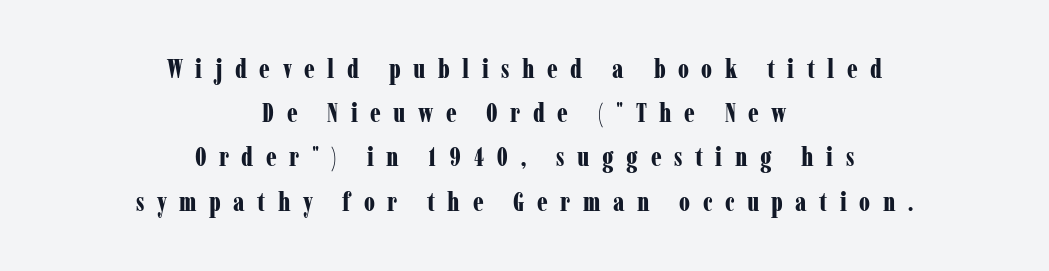
The image shows 26 px bold type, upright; set centered, normal line spacing (1.7x), unusually wide letter spacing (+0.48 em), not underlined.
